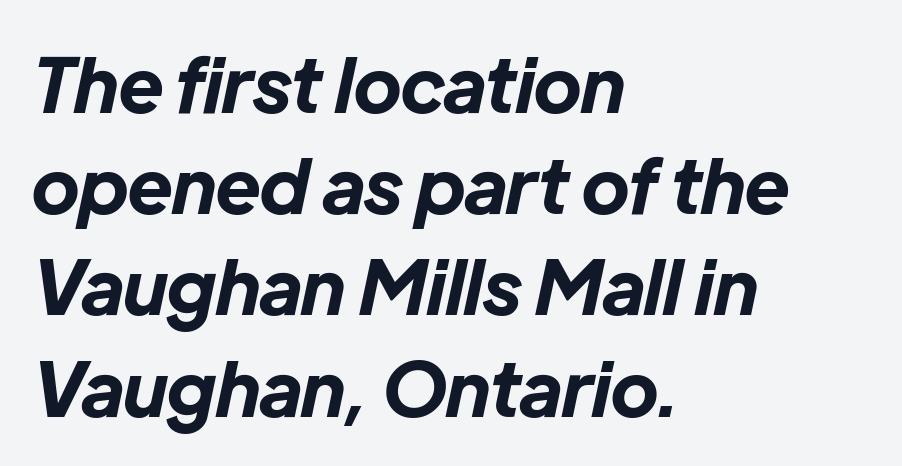
Q: Is the text bold? A: Yes.
Q: Is the text italic (slanted)? A: Yes, it leans right by about 12 degrees.
Q: Is the text underlined? A: No.
Q: How is the paragraph aligned? A: Left-aligned.
Q: Is the spacing between letters normal or unusually wide? A: Normal.
Q: Is the spacing between lines tight, normal or loose? A: Normal.
Q: Width (condensed, normal, or wide)? A: Normal.
Q: Stroke contrast? A: Low.
Q: x-height? A: Medium.
Q: Monospaced? A: No.
